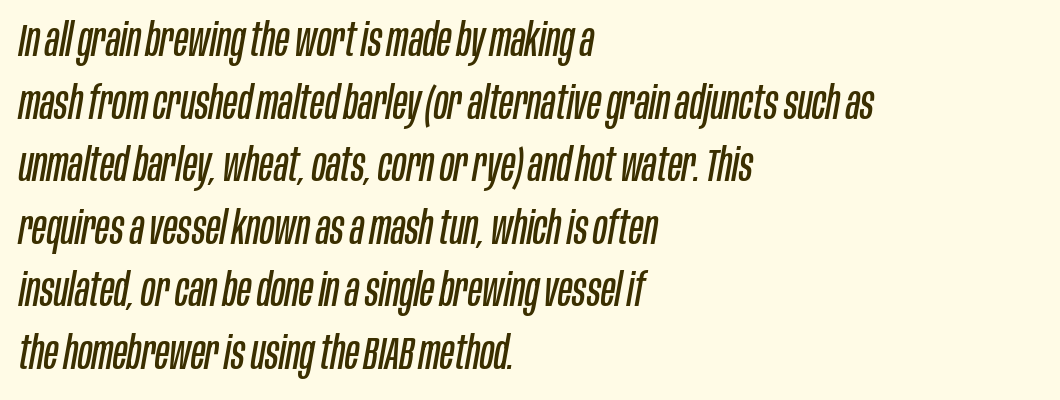
The image shows 46 px regular-weight, condensed type, italic (leaning right); set left-aligned, normal line spacing (1.36x), normal letter spacing, not underlined; low stroke contrast and a large x-height.
